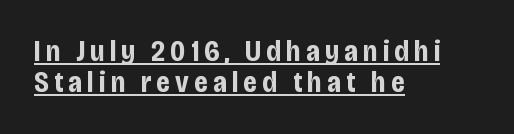
The image shows 29 px bold, condensed sans-serif type, upright; set left-aligned, tight line spacing (1.06x), underlined; low stroke contrast and a large x-height.
